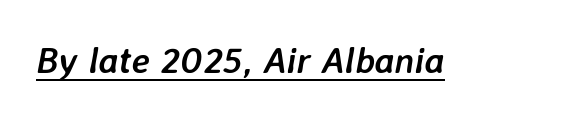
Q: Is the text bold? A: Yes.
Q: Is the text italic (slanted)? A: Yes, it leans right by about 7 degrees.
Q: Is the text underlined? A: Yes.
Q: Is the spacing between letters normal or unusually wide? A: Normal.
Q: Width (condensed, normal, or wide)? A: Normal.
Q: Stroke contrast? A: Low.
Q: x-height? A: Medium.
Q: Monospaced? A: No.
